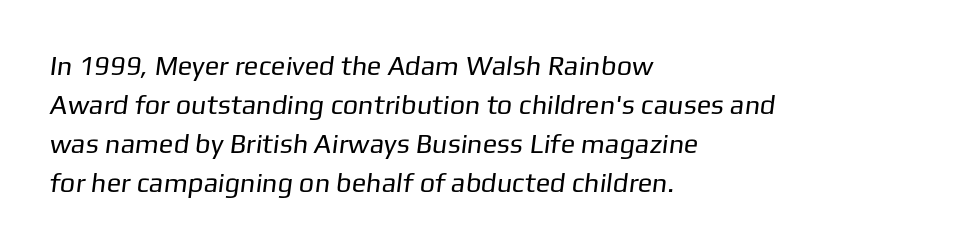
How are the letters spaced? Ordinarily, with no added tracking. Rows of type keep a routine distance in the vertical direction. No extra ink here — the face is not bold. Left-aligned paragraph, ragged on the right. The strip under each line holds only bare page.
